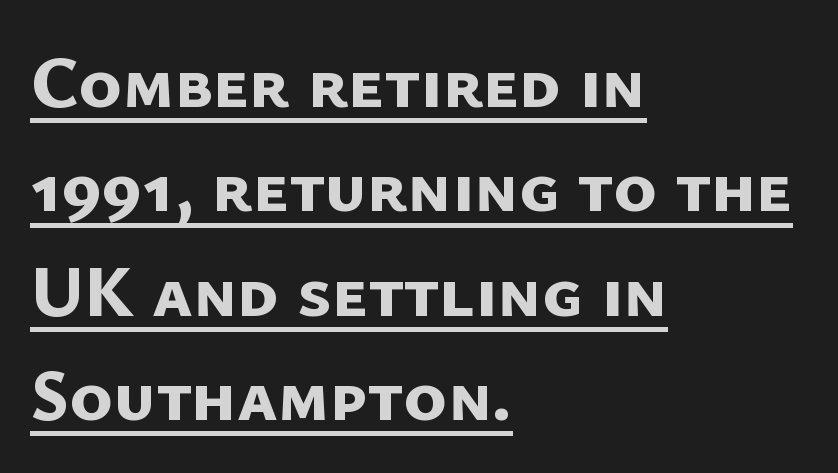
Proportional: the letters do not fall into vertical columns. Looks like someone drew a line under every word here. The face used here is a sans, in the tradition of grotesques and geometrics. Look at the tracking — it's just the regular setting, nothing added. Quick note: interline space is typical.
